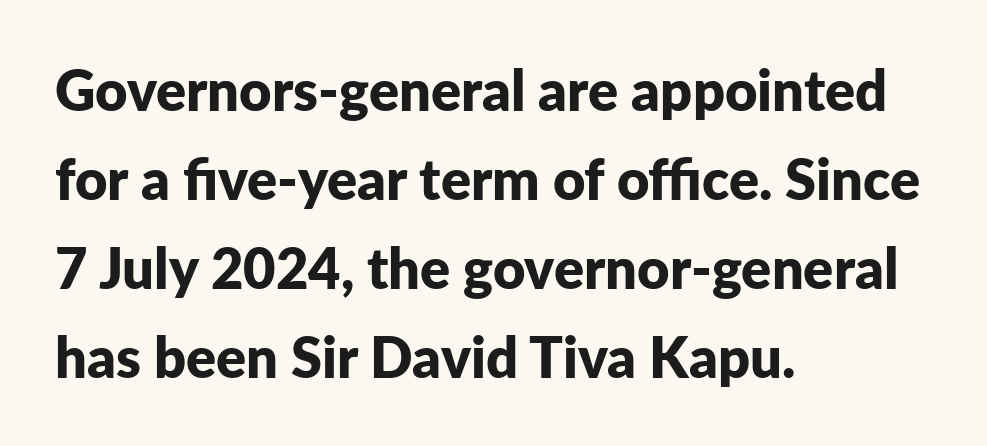
The characters display no serif detailing; their extremities are plain. Is this a fixed-width face? No — the glyphs have proportional, varying widths. Descenders hang freely into open space. Tall strokes in this sample are plumb rather than angled.
